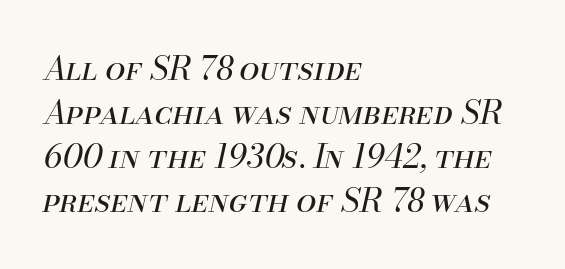
{"italic": "yes", "lean": "right", "slant_degrees": 13, "bold": "no", "weight": "regular", "width": "normal", "stroke_contrast": "medium", "x_height": "small", "monospaced": "no", "underline": "no", "align": "left", "line_spacing": "normal", "line_spacing_ratio": 1.37, "letter_spacing": "normal", "letter_spacing_em": 0.0, "glyph_px": 32}
